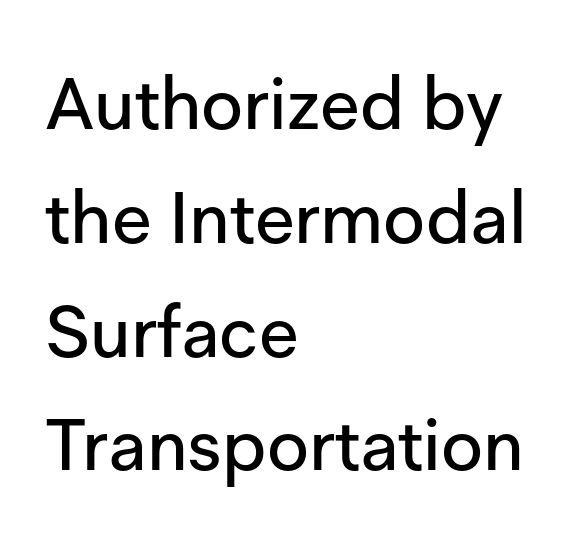
{"serif": "no", "italic": "no", "width": "normal", "stroke_contrast": "low", "x_height": "medium", "monospaced": "no", "underline": "no", "align": "left", "line_spacing": "normal", "line_spacing_ratio": 1.58, "letter_spacing": "normal", "letter_spacing_em": 0.0, "glyph_px": 72}
